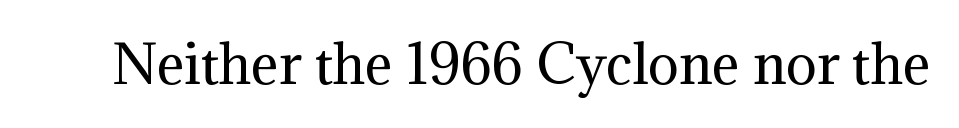
{"serif": "yes", "italic": "no", "bold": "no", "weight": "regular", "width": "normal", "stroke_contrast": "medium", "x_height": "medium", "monospaced": "no", "underline": "no", "letter_spacing": "normal", "letter_spacing_em": 0.0, "glyph_px": 52}
